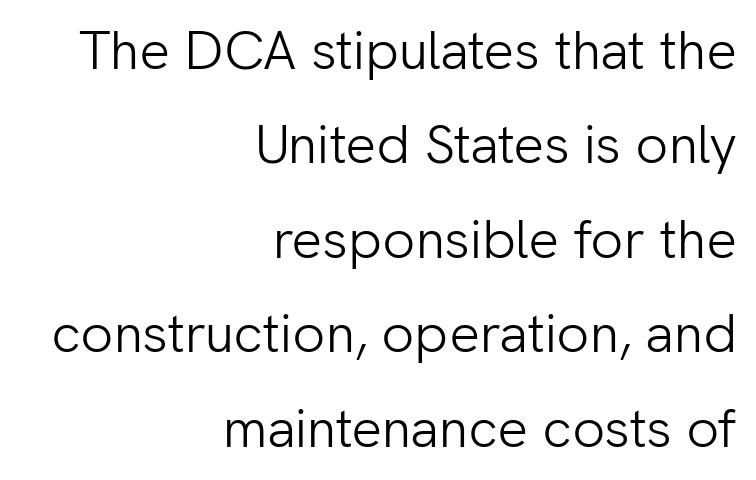
This sample uses an upright cut, with every glyph sitting square on the baseline. The font sits on the lighter half of the weight spectrum, regular included. The horizontal fit of the characters is conventional and even. The strip under each line holds only bare page. Reading down the block, your eye finds every line finishing at a fixed right position.
